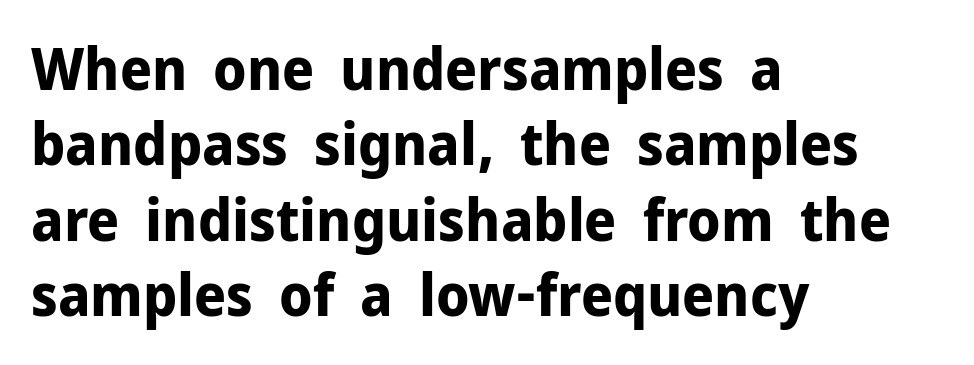
{"serif": "no", "italic": "no", "bold": "yes", "weight": "bold", "width": "normal", "stroke_contrast": "low", "x_height": "medium", "monospaced": "no", "underline": "no", "align": "left", "line_spacing": "normal", "line_spacing_ratio": 1.3, "letter_spacing": "normal", "letter_spacing_em": 0.0, "glyph_px": 58}
